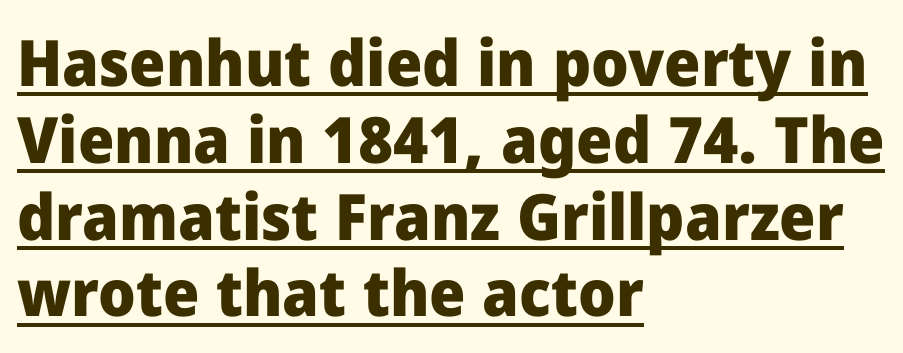
Line beginnings align vertically; line endings do not. Emphasis is given by a line drawn under the lettering. A typesetter would call this proportional, since set widths differ per character. The letters carry no serifs — their stems end cleanly without finishing strokes.
